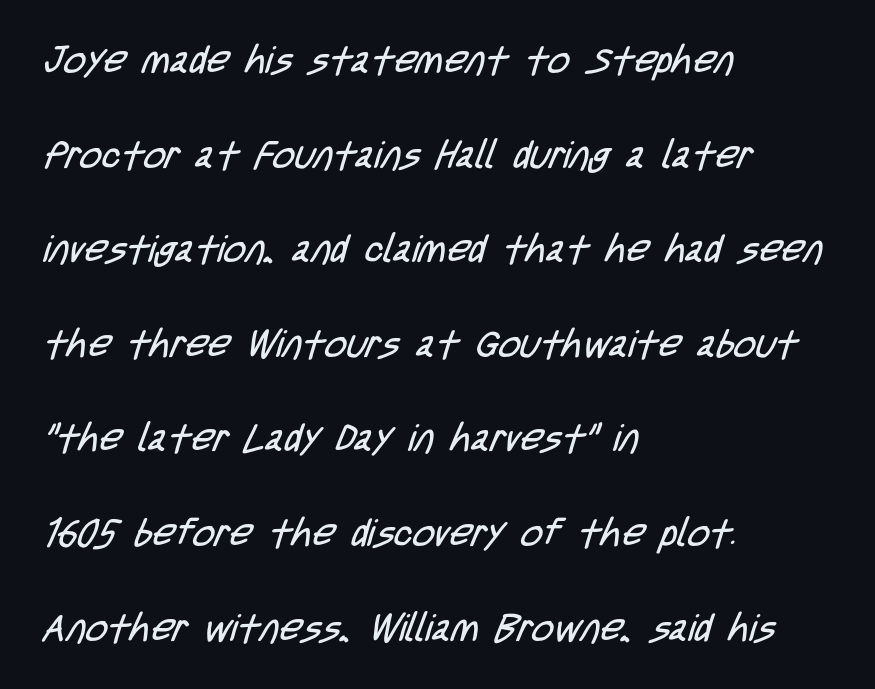
The strip under each line holds only bare page. These lines stand farther apart than default settings would place them. The rendering uses natural spacing where letterforms have individual widths. You can tell from the bare stems that sans-serif type was used.
